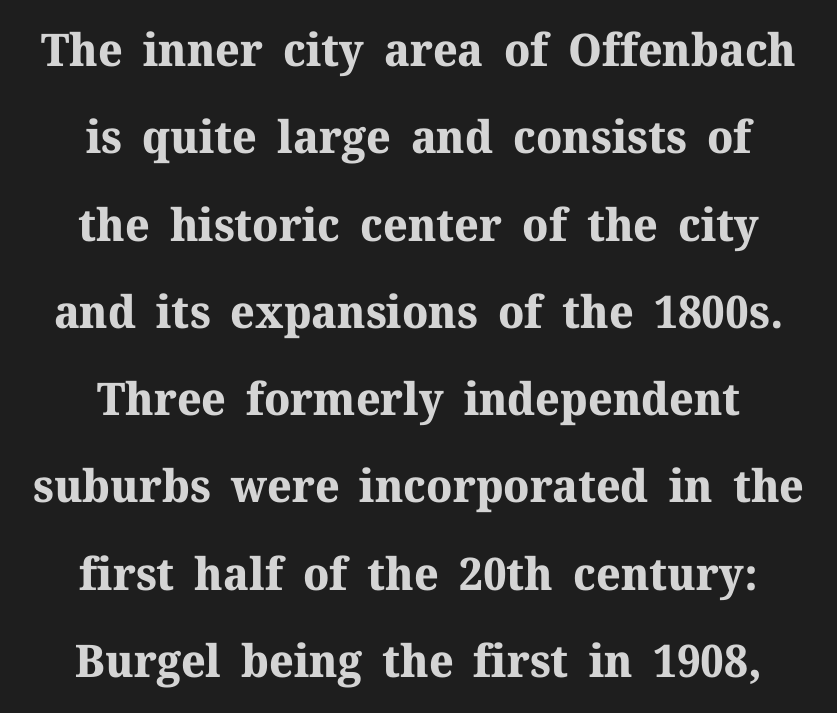
Q: Is the text bold? A: Yes.
Q: Is the text italic (slanted)? A: No, it is upright.
Q: Is the typeface a serif or a sans-serif typeface? A: Serif.
Q: Is the text underlined? A: No.
Q: How is the paragraph aligned? A: Centered.
Q: Is the spacing between letters normal or unusually wide? A: Normal.
Q: Is the spacing between lines tight, normal or loose? A: Loose.
Q: Width (condensed, normal, or wide)? A: Normal.
Q: Stroke contrast? A: Medium.
Q: x-height? A: Medium.
Q: Monospaced? A: No.
